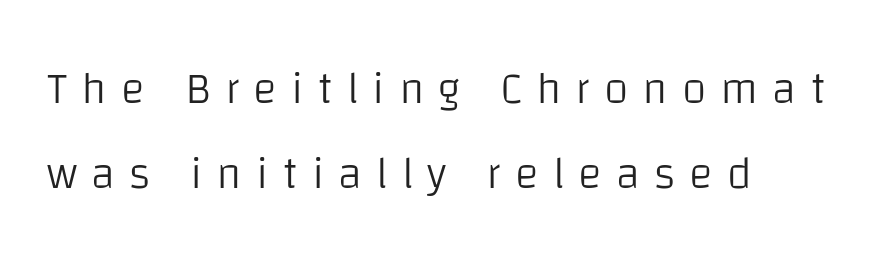
The image shows 45 px light sans-serif type, upright; set left-aligned, line spacing 1.88x, unusually wide letter spacing (+0.31 em), not underlined; low stroke contrast and a large x-height.
